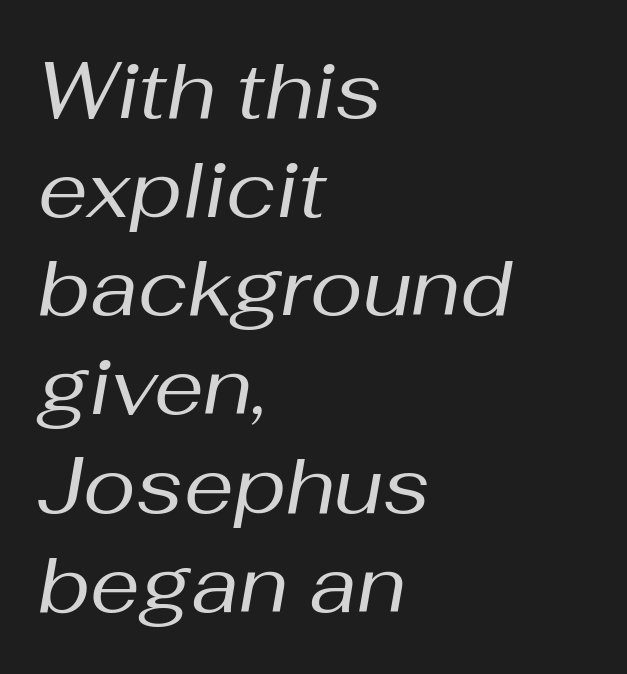
The image shows 79 px regular-weight type, italic (leaning right); set left-aligned, normal line spacing (1.25x), normal letter spacing, not underlined; medium stroke contrast and a medium x-height.
